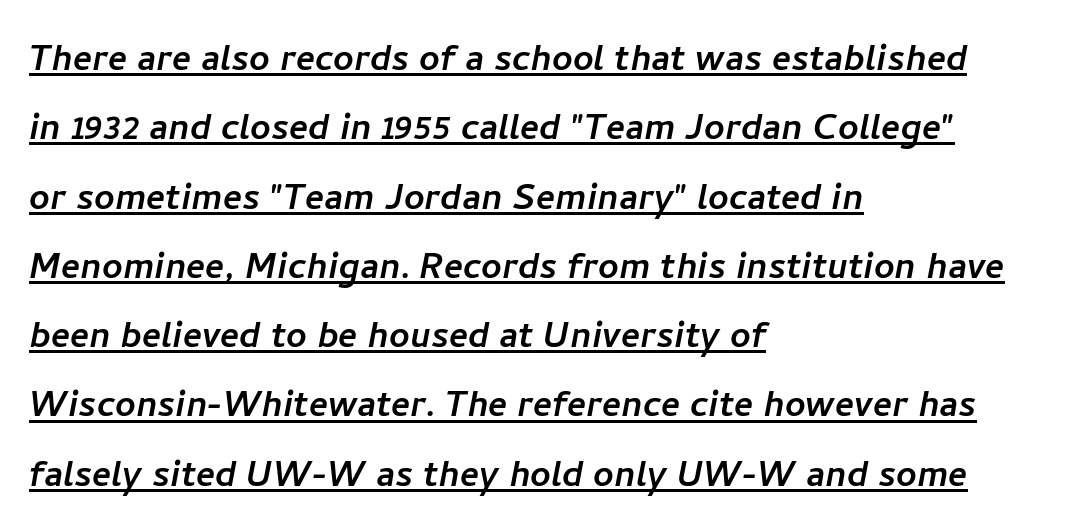
Is this a sans? Yes — the strokes have no serifs. The rows are spaced the way most documents space them. The passage shown is underscored from start to finish. The paragraph has a hard left edge and a soft right edge.
